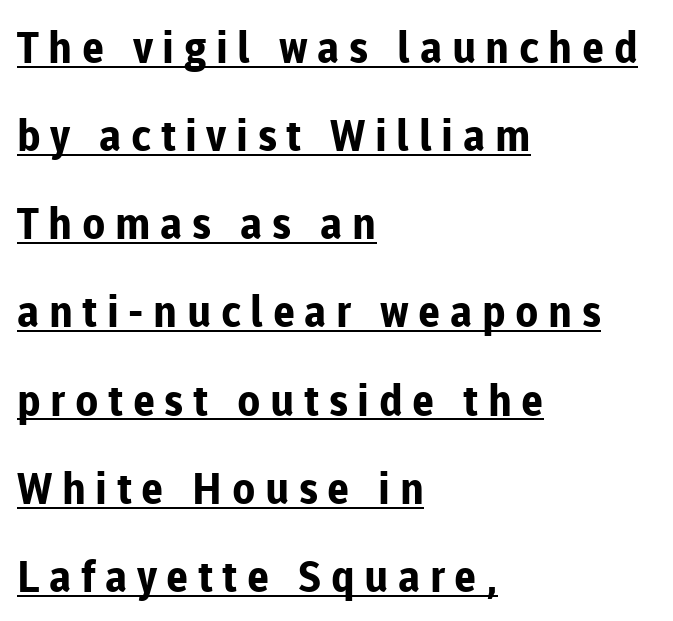
{"serif": "no", "italic": "no", "bold": "yes", "weight": "bold", "width": "normal", "stroke_contrast": "low", "x_height": "medium", "monospaced": "no", "underline": "yes", "align": "left", "line_spacing": "loose", "line_spacing_ratio": 2.05, "letter_spacing": "wide", "letter_spacing_em": 0.22, "glyph_px": 43}
